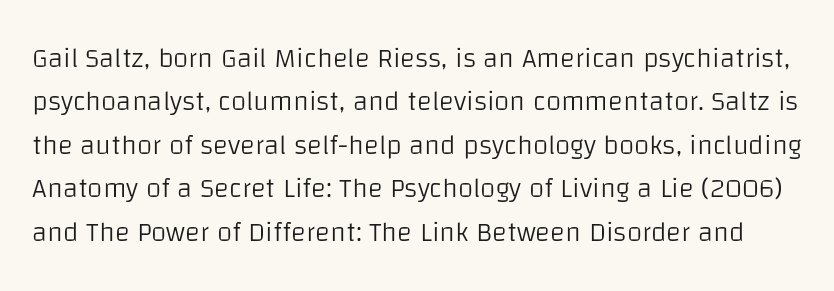
{"serif": "no", "italic": "no", "bold": "no", "weight": "light", "width": "normal", "stroke_contrast": "low", "x_height": "large", "monospaced": "no", "underline": "no", "line_spacing": "normal", "line_spacing_ratio": 1.55, "letter_spacing": "normal", "letter_spacing_em": 0.0, "glyph_px": 28}
